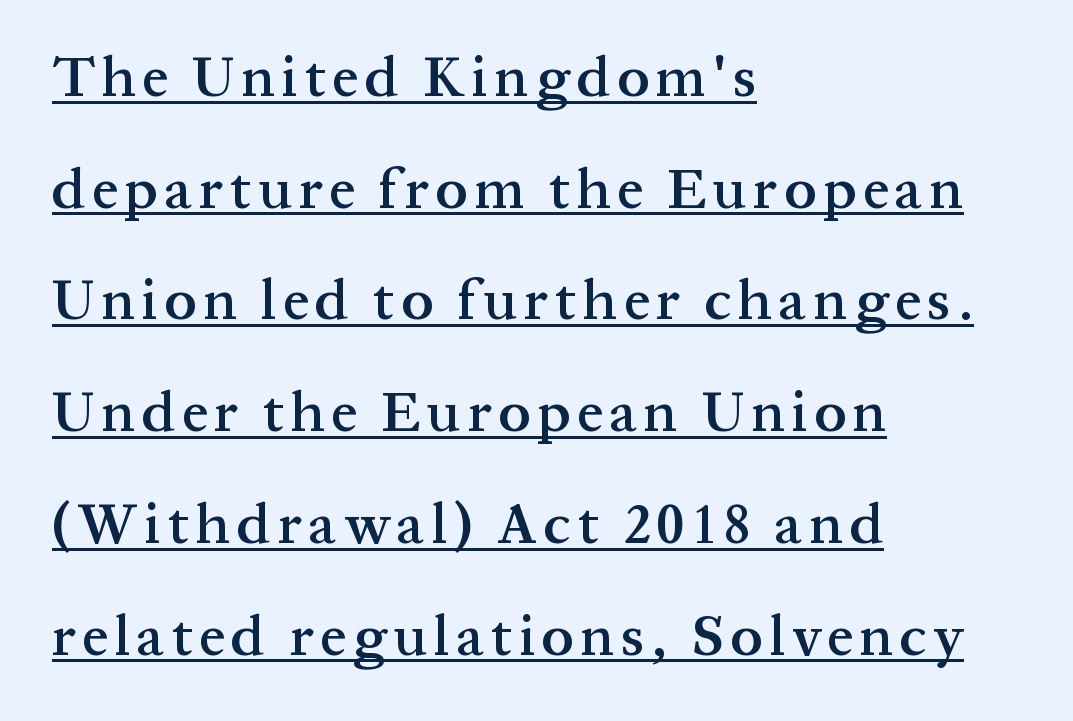
The image shows 57 px semibold serif type, upright; set left-aligned, loose line spacing (1.96x), underlined; medium stroke contrast and a medium x-height.
